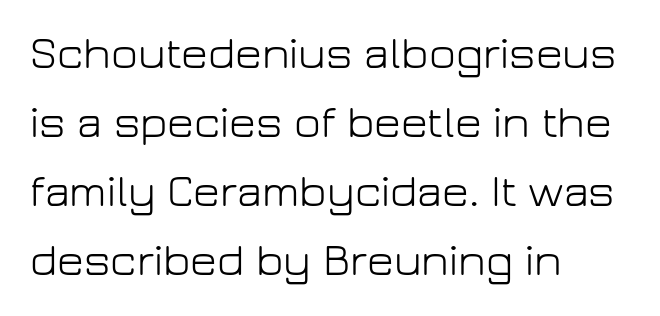
The baseline area is clear. Nothing heavy about these letters — not bold at all. Varying glyph widths throughout — classic text-font behaviour. Regarding serifs, this sample does without them.
